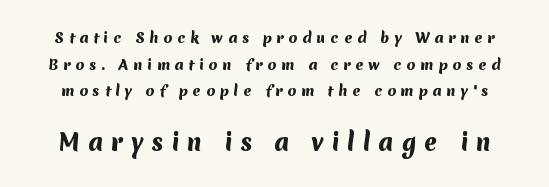
{"bold": "yes", "underline": "no", "line_spacing": "loose", "line_spacing_ratio": 1.9, "letter_spacing": "wide", "letter_spacing_em": 0.34, "larger_block": "second", "size_ratio": 1.64, "glyph_px": 23}
